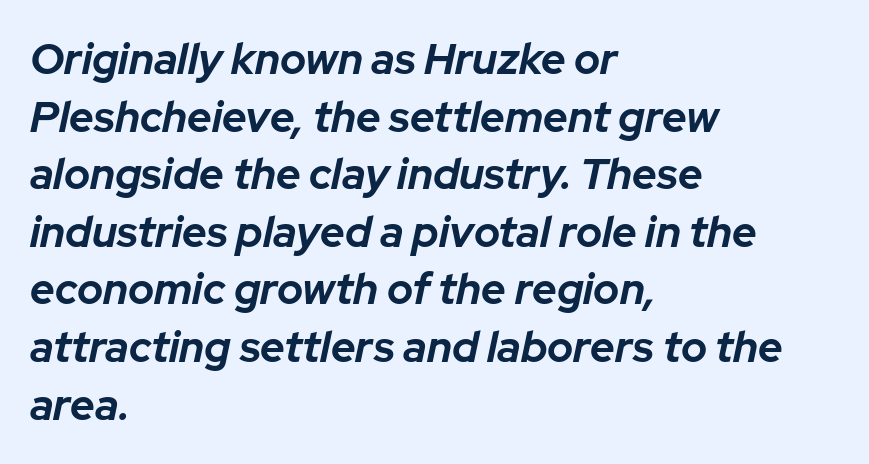
{"italic": "yes", "lean": "right", "slant_degrees": 12, "bold": "yes", "weight": "bold", "width": "normal", "stroke_contrast": "low", "x_height": "medium", "monospaced": "no", "underline": "no", "align": "left", "line_spacing": "normal", "line_spacing_ratio": 1.34, "letter_spacing": "normal", "letter_spacing_em": 0.0, "glyph_px": 43}
